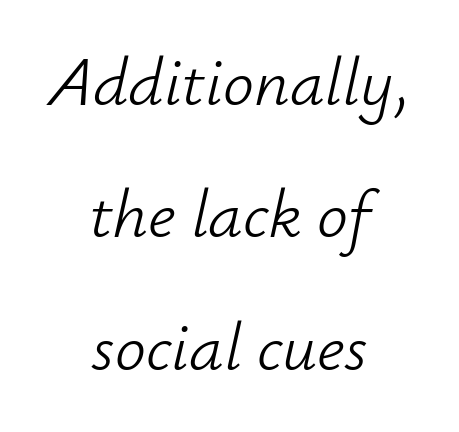
The image shows 69 px light type, italic (leaning right); set centered, loose line spacing (1.92x), normal letter spacing, not underlined; low stroke contrast and a small x-height.
